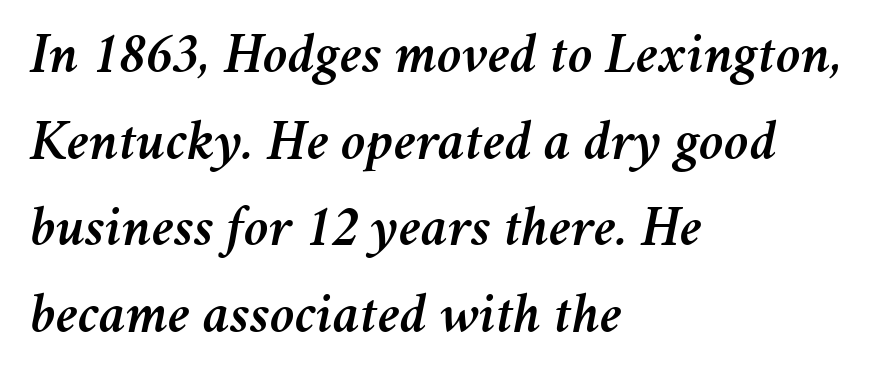
Q: Is the text italic (slanted)? A: Yes, it leans right by about 11 degrees.
Q: Is the text underlined? A: No.
Q: How is the paragraph aligned? A: Left-aligned.
Q: Is the spacing between letters normal or unusually wide? A: Normal.
Q: Is the spacing between lines tight, normal or loose? A: Normal.
Q: Width (condensed, normal, or wide)? A: Normal.
Q: Stroke contrast? A: Medium.
Q: x-height? A: Medium.
Q: Monospaced? A: No.
